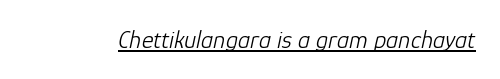
{"italic": "yes", "lean": "right", "slant_degrees": 12, "bold": "no", "underline": "yes", "letter_spacing": "normal", "letter_spacing_em": 0.0, "glyph_px": 25}
